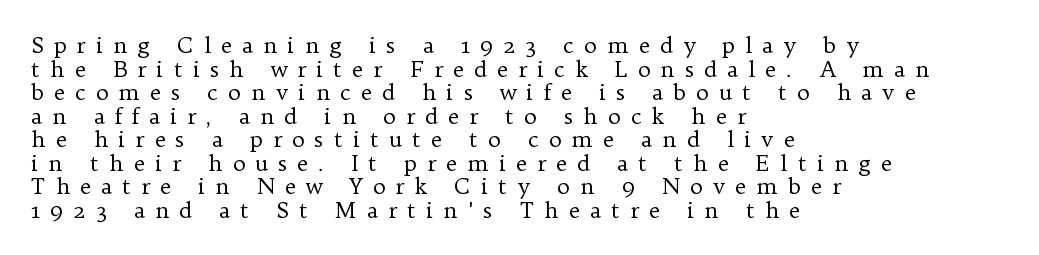
The image shows 22 px text type, upright; set left-aligned, tight line spacing (1.07x), unusually wide letter spacing (+0.45 em), not underlined.
